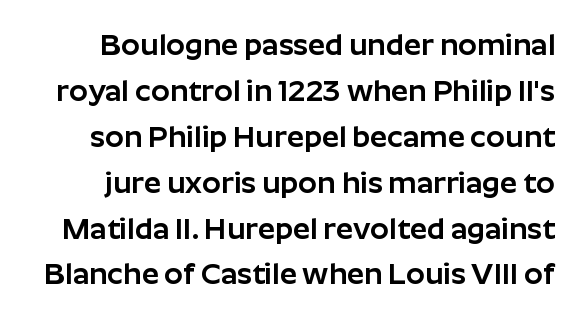
Does the lettering tilt? It doesn't — this is upright. Does the type have serifs? No, each stem ends abruptly. The letters sit at their default tracking, neither squeezed nor spread. Vertical spacing — default. The baseline area is clear. Character widths vary here, with narrow letters taking less room than wide ones.
